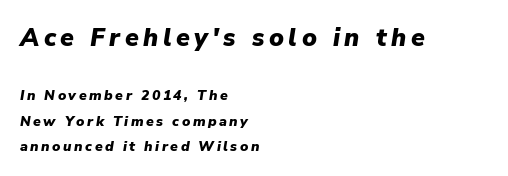
Q: Is the text bold? A: Yes.
Q: Is the text italic (slanted)? A: Yes, it leans right by about 9 degrees.
Q: Is the text underlined? A: No.
Q: How is the paragraph aligned? A: Left-aligned.
Q: Which block of text is set in a larger size, the first (top) or the second (bottom)? A: The first (top) one.
